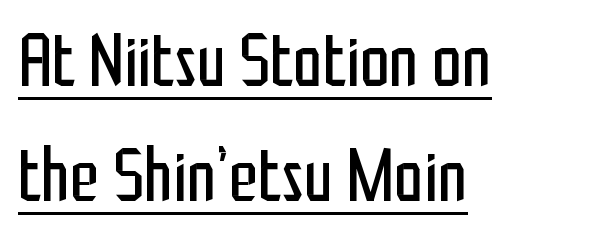
{"serif": "no", "italic": "no", "bold": "no", "weight": "regular", "width": "condensed", "stroke_contrast": "low", "x_height": "medium", "monospaced": "no", "underline": "yes", "align": "left", "line_spacing": "normal", "line_spacing_ratio": 1.53, "letter_spacing": "normal", "letter_spacing_em": 0.0, "glyph_px": 75}
